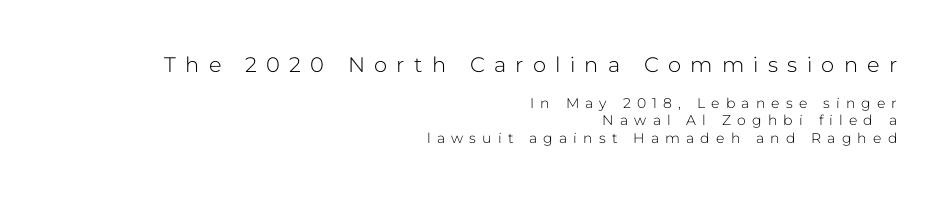
{"italic": "no", "bold": "no", "underline": "no", "align": "right", "line_spacing_ratio": 1.24, "letter_spacing": "wide", "letter_spacing_em": 0.44, "larger_block": "first", "size_ratio": 1.5, "glyph_px": 21}
